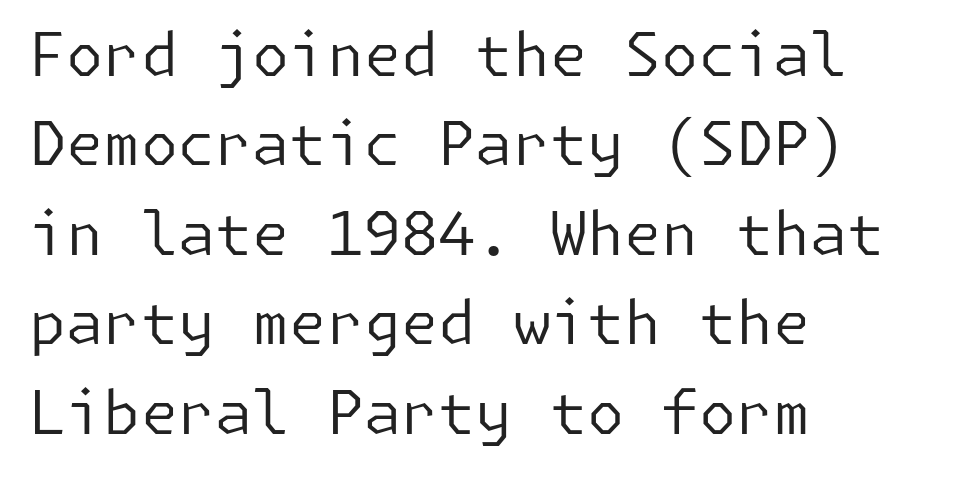
Q: Is the text bold? A: No.
Q: Is the text italic (slanted)? A: No, it is upright.
Q: Is the typeface a serif or a sans-serif typeface? A: Sans-serif.
Q: Is the text underlined? A: No.
Q: How is the paragraph aligned? A: Left-aligned.
Q: Is the spacing between letters normal or unusually wide? A: Normal.
Q: Is the spacing between lines tight, normal or loose? A: Normal.
Q: Width (condensed, normal, or wide)? A: Normal.
Q: Stroke contrast? A: Low.
Q: x-height? A: Medium.
